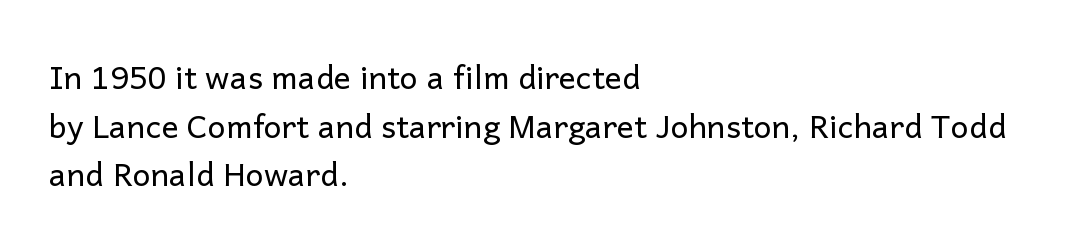
{"serif": "no", "italic": "no", "bold": "no", "weight": "regular", "width": "normal", "stroke_contrast": "low", "x_height": "medium", "monospaced": "no", "underline": "no", "align": "left", "line_spacing": "normal", "line_spacing_ratio": 1.52, "letter_spacing": "normal", "letter_spacing_em": 0.0, "glyph_px": 32}
